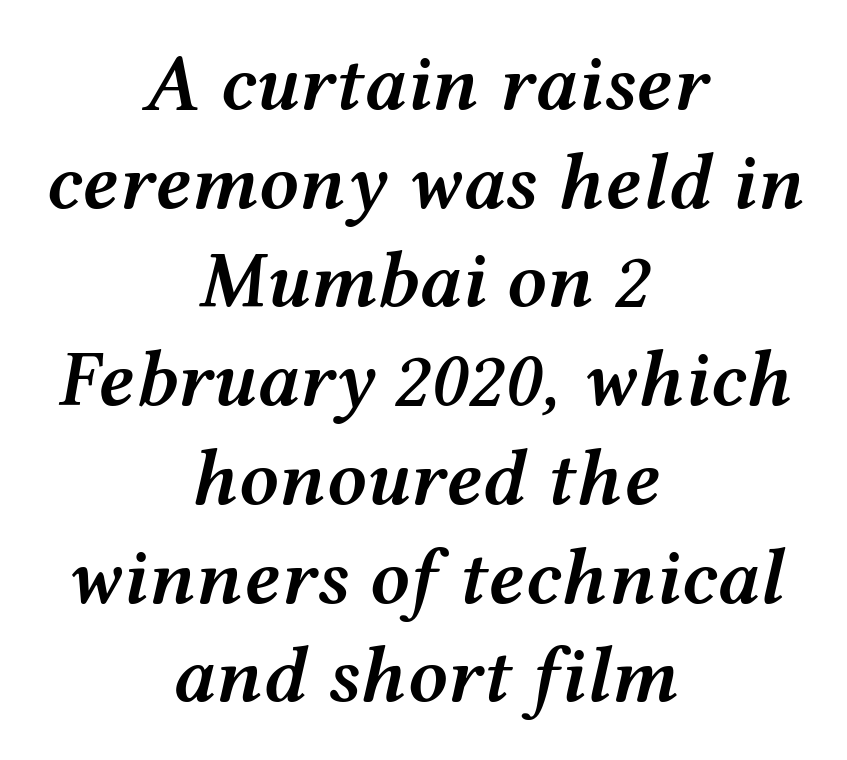
Q: Is the text bold? A: Semi-bold.
Q: Is the text italic (slanted)? A: Yes, it leans right by about 12 degrees.
Q: Is the text underlined? A: No.
Q: How is the paragraph aligned? A: Centered.
Q: Is the spacing between letters normal or unusually wide? A: Normal.
Q: Is the spacing between lines tight, normal or loose? A: Normal.
Q: Width (condensed, normal, or wide)? A: Wide.
Q: Stroke contrast? A: Medium.
Q: x-height? A: Medium.
Q: Monospaced? A: No.
